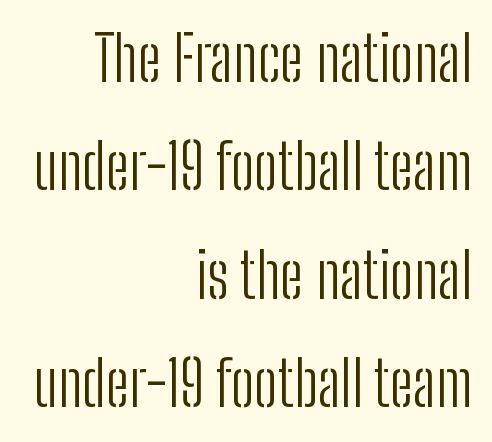
A typesetter would mark this as roman, not italic. You could not count columns in this text — the font is proportionally spaced. No extra tracking has been applied to these lines. Line endings align vertically; line beginnings do not.
